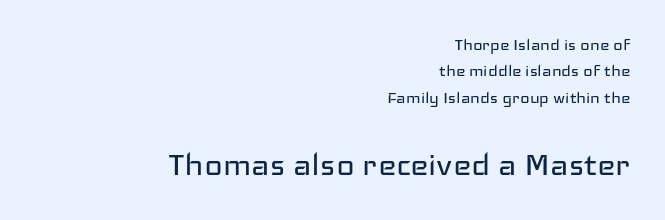
The letters advance in unequal steps, a hallmark of proportional type. A normal amount of white space separates one row of letters from the next. The tracking reads as untouched default to a designer's eye. Is the block centered? No — it sits flush against the right margin.
